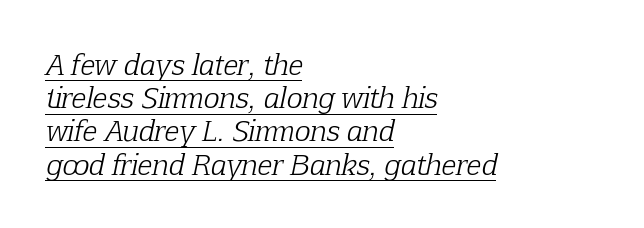
Q: Is the text bold? A: No.
Q: Is the text italic (slanted)? A: Yes, it leans right by about 12 degrees.
Q: Is the text underlined? A: Yes.
Q: How is the paragraph aligned? A: Left-aligned.
Q: Is the spacing between letters normal or unusually wide? A: Normal.
